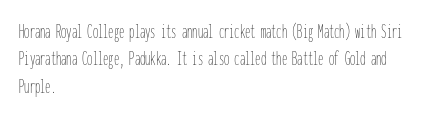
Reading down the block, your eye returns to a fixed left position each line. The weight tops out at a normal text grade. Interline gaps are of average width in this sample. The letters sit at their default tracking, neither squeezed nor spread.
